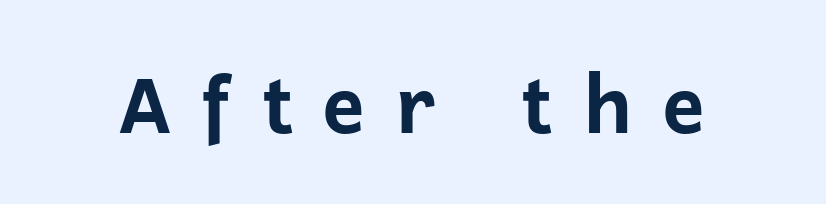
Underline: absent. Is the type bold? Yes — the strokes are clearly thick and heavy. The typeface chosen for these lines omits serifs. Think of a printed novel: that variable character pitch is what you see here. No italicization has been applied; the sample stays upright. There is plenty of visible air inserted between adjacent glyphs.
